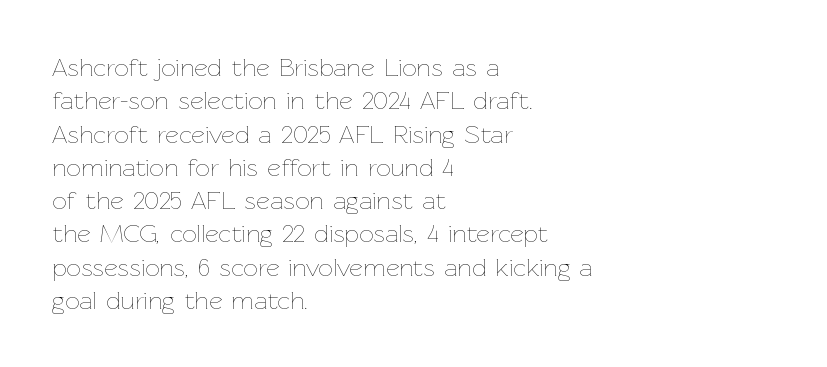
Compared with typical paragraphs, the rows here are spaced about the same. The letters stand straight up with perfectly vertical stems. Short and long lines alike share a common starting point at left. Is the stroke heavy? The answer is a plain regular-or-lighter. In terms of letterspacing, this is plain default setting. Just letters on the line, the space beneath them empty.
